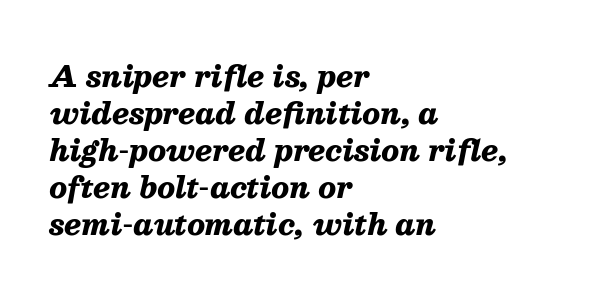
Q: Is the text bold? A: Yes.
Q: Is the text italic (slanted)? A: Yes, it leans right by about 13 degrees.
Q: Is the text underlined? A: No.
Q: How is the paragraph aligned? A: Left-aligned.
Q: Is the spacing between letters normal or unusually wide? A: Normal.
Q: Is the spacing between lines tight, normal or loose? A: Normal.
Q: Width (condensed, normal, or wide)? A: Normal.
Q: Stroke contrast? A: Medium.
Q: x-height? A: Medium.
Q: Monospaced? A: No.
